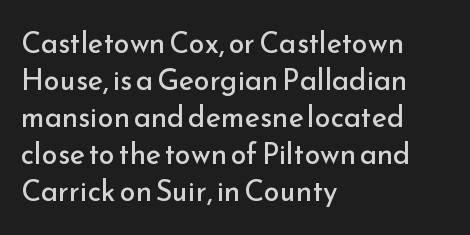
Q: Is the text bold? A: No.
Q: Is the text italic (slanted)? A: No, it is upright.
Q: Is the typeface a serif or a sans-serif typeface? A: Sans-serif.
Q: Is the text underlined? A: No.
Q: How is the paragraph aligned? A: Left-aligned.
Q: Is the spacing between letters normal or unusually wide? A: Normal.
Q: Is the spacing between lines tight, normal or loose? A: Normal.
Q: Width (condensed, normal, or wide)? A: Normal.
Q: Stroke contrast? A: Low.
Q: x-height? A: Small.
Q: Monospaced? A: No.
